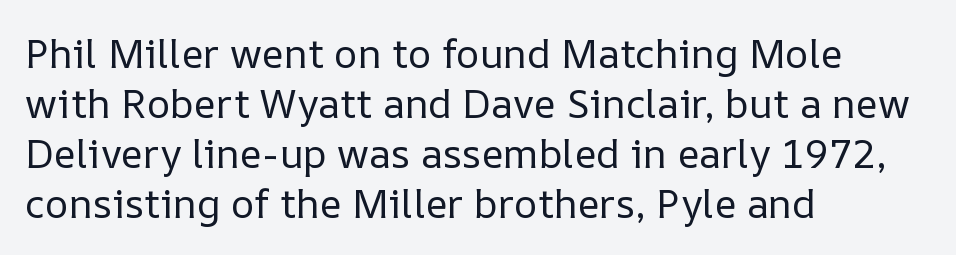
The image shows 40 px regular-weight type, upright; set left-aligned, normal line spacing (1.25x), normal letter spacing, not underlined; low stroke contrast and a medium x-height.
